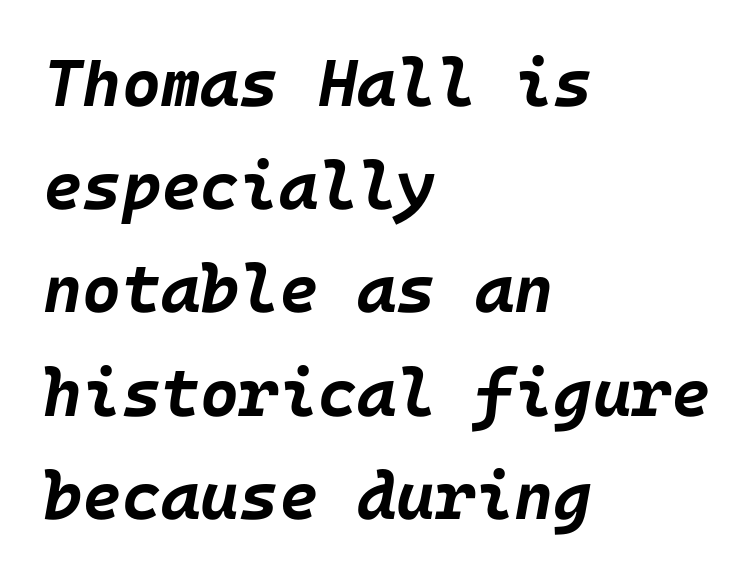
These lines are set flush left with a ragged right edge. Baseline-to-baseline distance is the conventional proportion of letter height. The gaps between neighbouring characters are ordinary and unremarkable. Decoration check: the copy has no underline. Rendered with sloped, italic letterforms.
